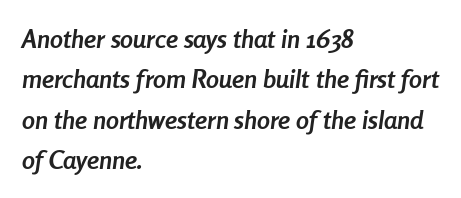
The image shows 26 px bold type, italic (leaning right); set left-aligned, normal line spacing (1.55x), normal letter spacing, not underlined.
